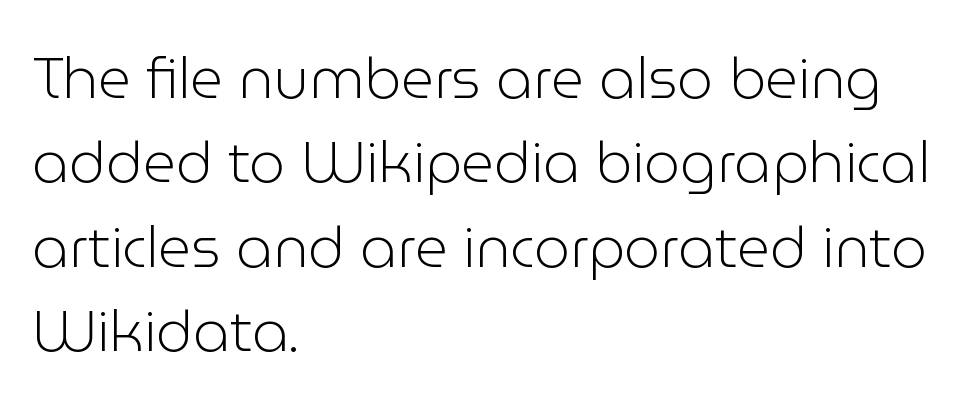
Q: Is the text bold? A: No.
Q: Is the text italic (slanted)? A: No, it is upright.
Q: Is the typeface a serif or a sans-serif typeface? A: Sans-serif.
Q: Is the text underlined? A: No.
Q: How is the paragraph aligned? A: Left-aligned.
Q: Is the spacing between letters normal or unusually wide? A: Normal.
Q: Is the spacing between lines tight, normal or loose? A: Normal.
Q: Width (condensed, normal, or wide)? A: Normal.
Q: Stroke contrast? A: Low.
Q: x-height? A: Medium.
Q: Monospaced? A: No.
